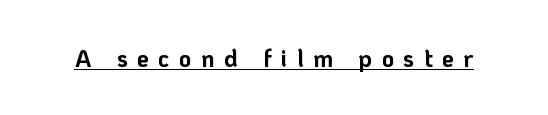
Students, note that the glyphs here are deliberately spaced far apart. Students, observe the line beneath the letters — that is underlining. Is there any slant? The stems are plumb. How heavy is the stroke? Heavy — this is a bold.
